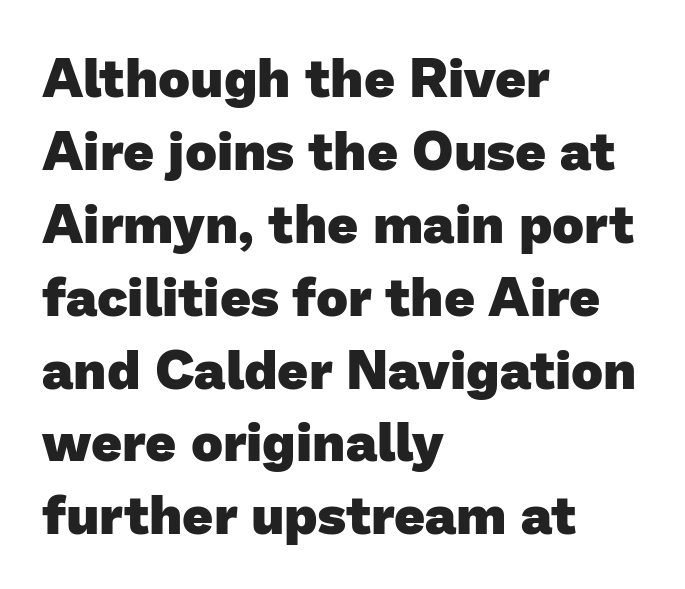
The image shows 54 px heavy sans-serif type; set left-aligned, normal line spacing (1.35x), normal letter spacing, not underlined; low stroke contrast and a medium x-height.
